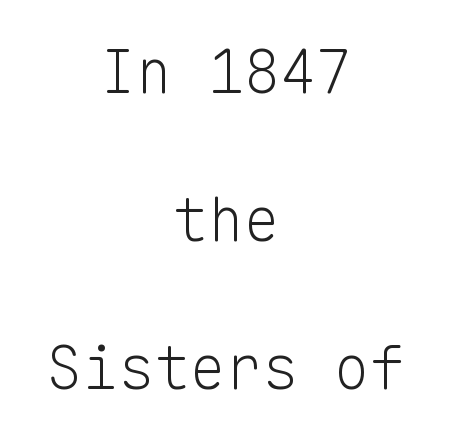
{"serif": "no", "italic": "no", "bold": "no", "weight": "light", "width": "normal", "stroke_contrast": "low", "x_height": "medium", "monospaced": "yes", "underline": "no", "align": "center", "line_spacing": "loose", "line_spacing_ratio": 2.47, "letter_spacing": "normal", "letter_spacing_em": 0.0, "glyph_px": 60}
